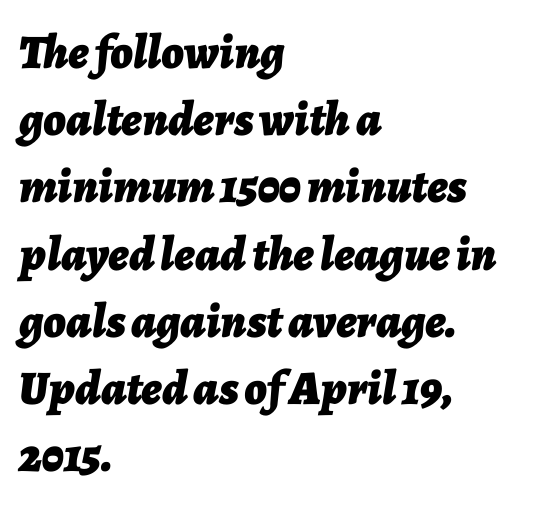
The image shows 48 px bold type, italic (leaning right); set left-aligned, normal line spacing (1.4x), normal letter spacing, not underlined; low stroke contrast and a medium x-height.
